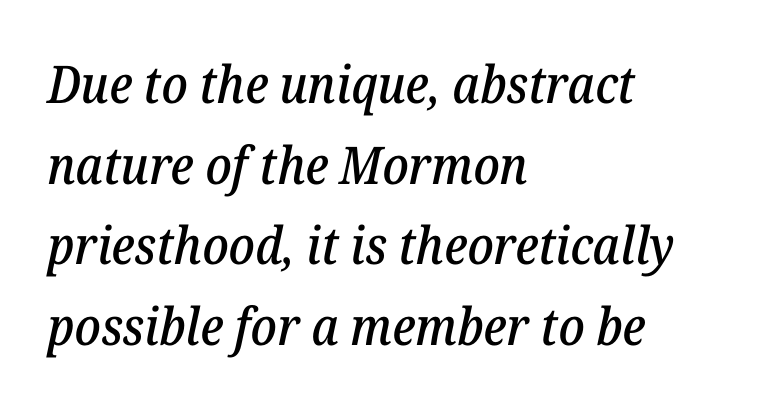
{"serif": "yes", "italic": "yes", "lean": "right", "slant_degrees": 12, "width": "normal", "stroke_contrast": "low", "x_height": "medium", "monospaced": "no", "underline": "no", "align": "left", "line_spacing": "normal", "line_spacing_ratio": 1.55, "letter_spacing": "normal", "letter_spacing_em": 0.0, "glyph_px": 52}
